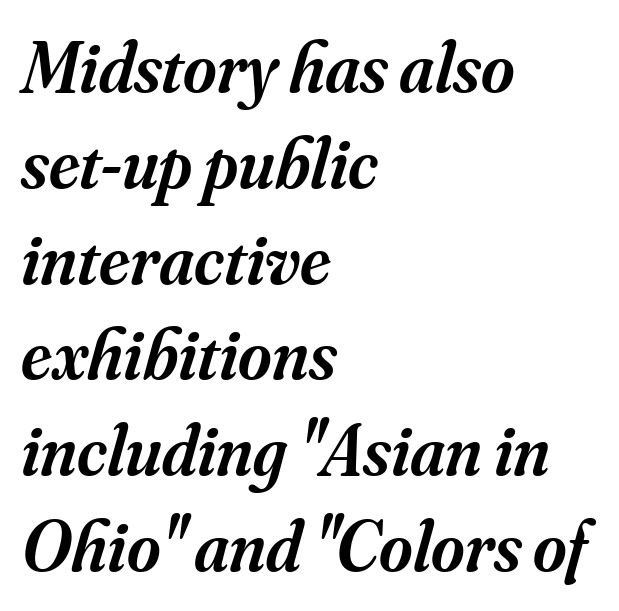
{"serif": "yes", "italic": "yes", "lean": "right", "slant_degrees": 16, "bold": "semi", "weight": "semibold", "width": "normal", "stroke_contrast": "medium", "x_height": "small", "monospaced": "no", "underline": "no", "align": "left", "line_spacing": "normal", "line_spacing_ratio": 1.33, "letter_spacing": "normal", "letter_spacing_em": 0.0, "glyph_px": 72}
